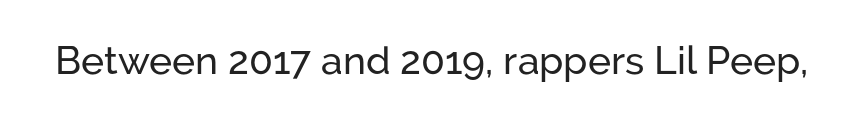
Q: Is the text italic (slanted)? A: No, it is upright.
Q: Is the typeface a serif or a sans-serif typeface? A: Sans-serif.
Q: Is the text underlined? A: No.
Q: Is the spacing between letters normal or unusually wide? A: Normal.
Q: Width (condensed, normal, or wide)? A: Normal.
Q: Stroke contrast? A: Low.
Q: x-height? A: Medium.
Q: Monospaced? A: No.
